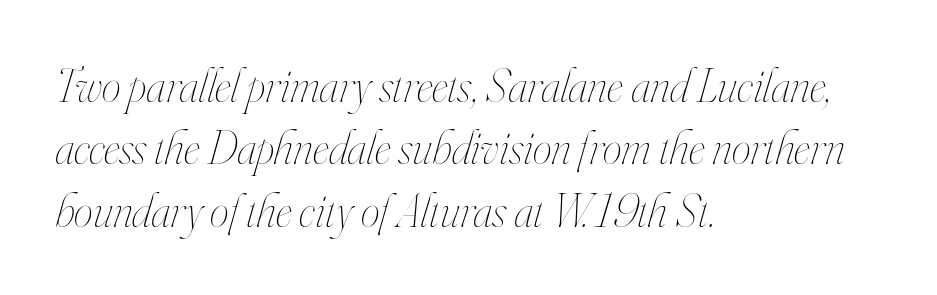
A typesetter would call this leading conventional body-copy spacing. Decoration check: the copy has no underline. Every row of glyphs begins at an identical x-position on the left. Honestly, the letter spacing is just normal — you wouldn't notice it. Is the stroke heavy? The answer is a plain regular-or-lighter.
